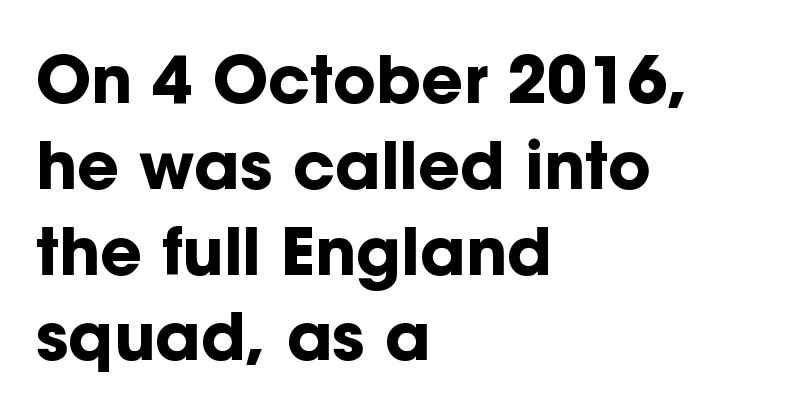
Q: Is the text bold? A: Yes.
Q: Is the text italic (slanted)? A: No, it is upright.
Q: Is the typeface a serif or a sans-serif typeface? A: Sans-serif.
Q: Is the text underlined? A: No.
Q: How is the paragraph aligned? A: Left-aligned.
Q: Is the spacing between letters normal or unusually wide? A: Normal.
Q: Is the spacing between lines tight, normal or loose? A: Normal.
Q: Width (condensed, normal, or wide)? A: Normal.
Q: Stroke contrast? A: Low.
Q: x-height? A: Medium.
Q: Monospaced? A: No.
